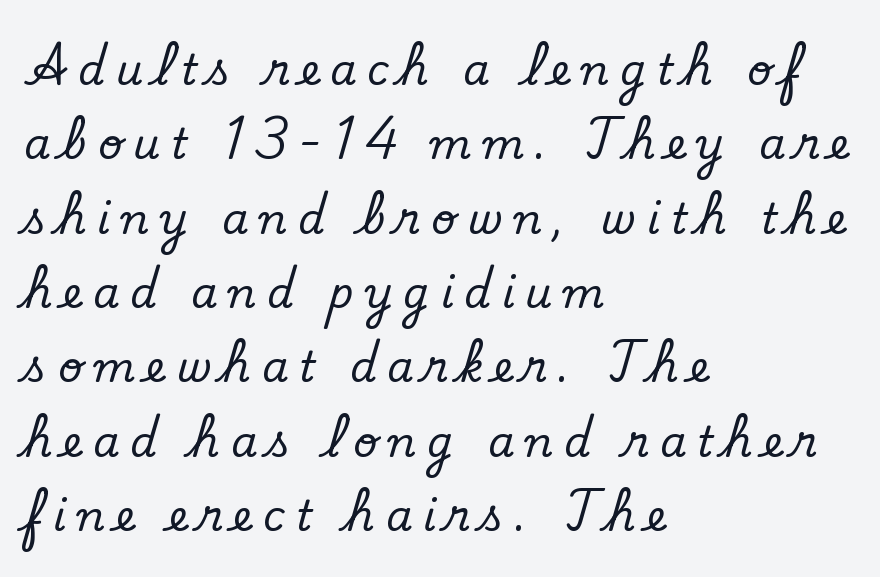
Q: Is the text italic (slanted)? A: Yes.
Q: Is the typeface a serif or a sans-serif typeface? A: Serif.
Q: Is the text underlined? A: No.
Q: How is the paragraph aligned? A: Left-aligned.
Q: Is the spacing between letters normal or unusually wide? A: Unusually wide.
Q: Width (condensed, normal, or wide)? A: Normal.
Q: Stroke contrast? A: Low.
Q: x-height? A: Small.
Q: Monospaced? A: No.
